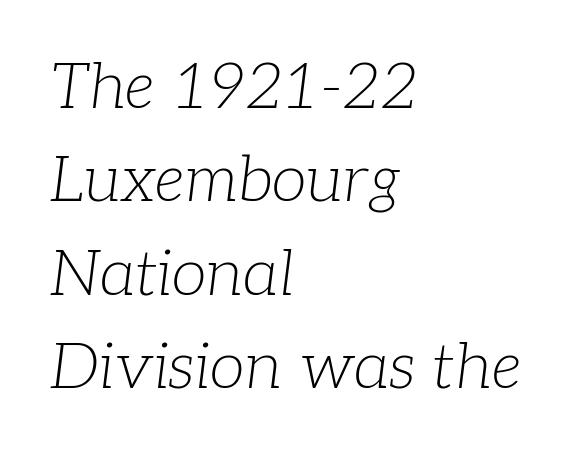
Q: Is the text bold? A: No.
Q: Is the text italic (slanted)? A: Yes, it leans right by about 7 degrees.
Q: Is the typeface a serif or a sans-serif typeface? A: Serif.
Q: Is the text underlined? A: No.
Q: How is the paragraph aligned? A: Left-aligned.
Q: Is the spacing between letters normal or unusually wide? A: Normal.
Q: Is the spacing between lines tight, normal or loose? A: Normal.
Q: Width (condensed, normal, or wide)? A: Normal.
Q: Stroke contrast? A: Low.
Q: x-height? A: Medium.
Q: Monospaced? A: No.
